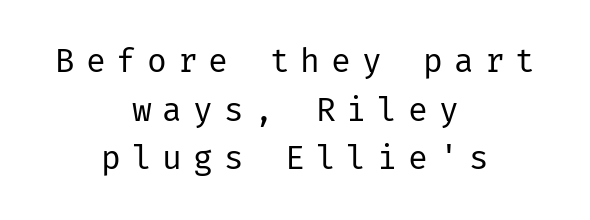
Q: Is the text bold? A: No.
Q: Is the text italic (slanted)? A: No, it is upright.
Q: Is the typeface a serif or a sans-serif typeface? A: Sans-serif.
Q: Is the text underlined? A: No.
Q: How is the paragraph aligned? A: Centered.
Q: Is the spacing between letters normal or unusually wide? A: Unusually wide.
Q: Is the spacing between lines tight, normal or loose? A: Normal.
Q: Width (condensed, normal, or wide)? A: Normal.
Q: Stroke contrast? A: Low.
Q: x-height? A: Medium.
